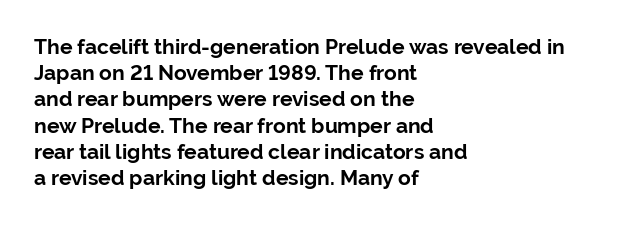
Does the weight exceed regular? Yes, all the way to bold. A typesetter would mark this as roman, not italic. The glyphs are unaccompanied by any horizontal stroke below them. Interline gaps are of average width in this sample. The horizontal fit of the characters is conventional and even.
